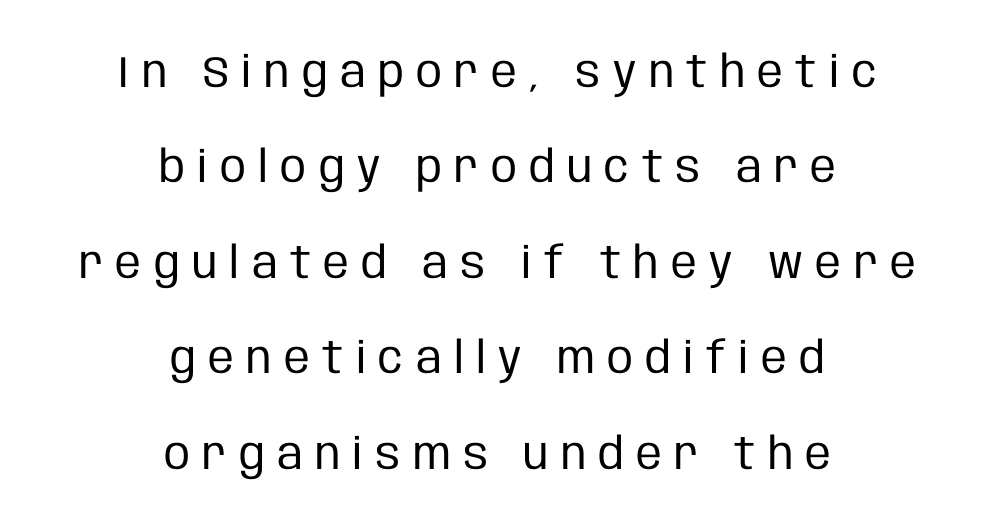
Serif or sans? Sans — the stroke terminals are bare. The rag falls on both sides of this text block equally. Each row of text sits above clean, open space. A typesetter would call this proportional, since set widths differ per character. The face used here is rendered with a markedly widened letterfit. A light-to-regular cut is what we see here.
